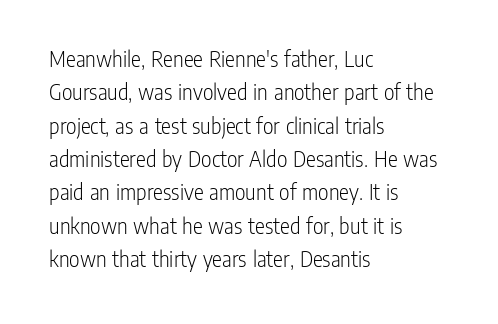
{"italic": "no", "bold": "no", "underline": "no", "align": "left", "line_spacing": "normal", "line_spacing_ratio": 1.45, "letter_spacing": "normal", "letter_spacing_em": 0.0, "glyph_px": 23}
